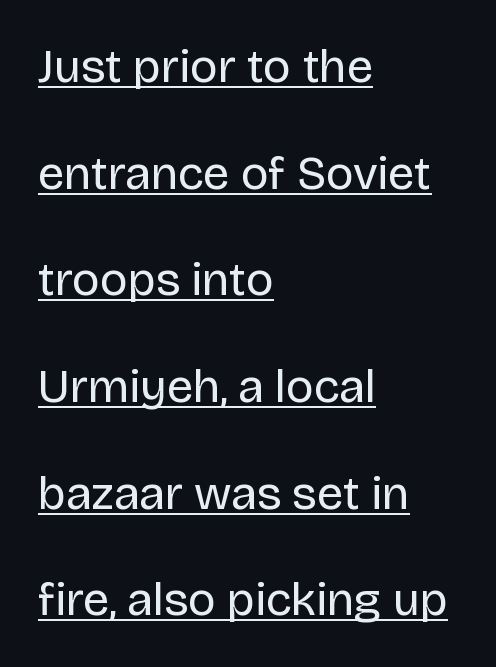
The image shows 47 px regular-weight sans-serif type, upright; set left-aligned, loose line spacing (2.27x), normal letter spacing, underlined; low stroke contrast and a large x-height.
